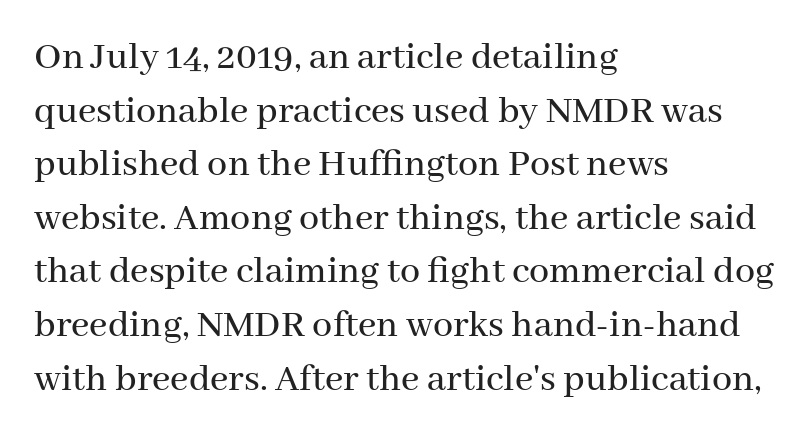
Underlining? Definitely not there. Horizontal alignment here is leftward, the default for most running prose. Italic: no, the glyphs are upright roman. Normally led — the rows are evenly, conventionally spaced. Classification — serif.
